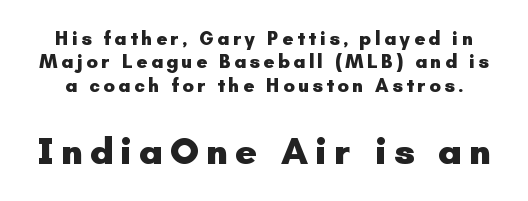
The image shows 38 px heavy sans-serif type, upright; set line spacing 1.23x, not underlined; the second (bottom) block is 2.0x larger; low stroke contrast and a small x-height.
